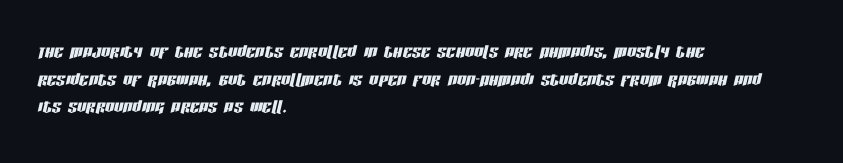
{"italic": "yes", "lean": "right", "slant_degrees": 13, "underline": "no", "align": "left", "line_spacing_ratio": 1.2, "letter_spacing": "normal", "letter_spacing_em": 0.0, "glyph_px": 23}
